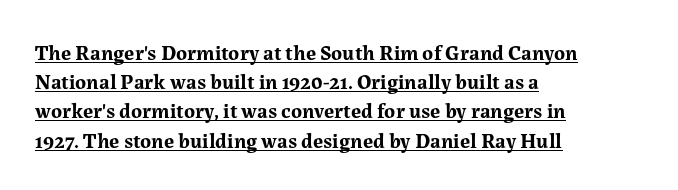
Q: Is the text bold? A: Yes.
Q: Is the text italic (slanted)? A: No, it is upright.
Q: Is the text underlined? A: Yes.
Q: How is the paragraph aligned? A: Left-aligned.
Q: Is the spacing between letters normal or unusually wide? A: Normal.
Q: Is the spacing between lines tight, normal or loose? A: Normal.
